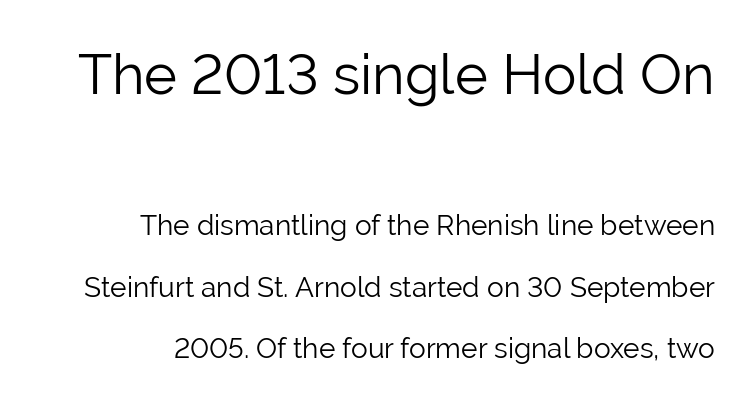
Nothing unusual about the tracking: characters are spaced as the font intends. Vertical strokes here are truly vertical. The passage shown is not underscored anywhere. You could fit nearly another row in the gap between these rows. The rendering uses natural spacing where letterforms have individual widths. Ink coverage per letter is moderate at most.
